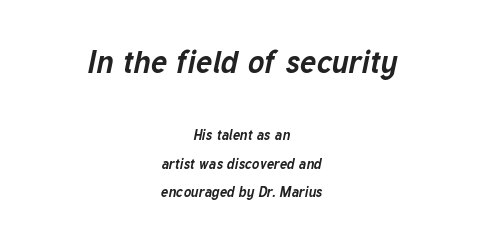
{"italic": "yes", "lean": "right", "slant_degrees": 12, "bold": "yes", "weight": "bold", "width": "normal", "stroke_contrast": "low", "x_height": "medium", "monospaced": "no", "underline": "no", "align": "center", "line_spacing": "loose", "line_spacing_ratio": 2.02, "letter_spacing": "normal", "letter_spacing_em": 0.0, "larger_block": "first", "size_ratio": 2.21, "glyph_px": 31}
